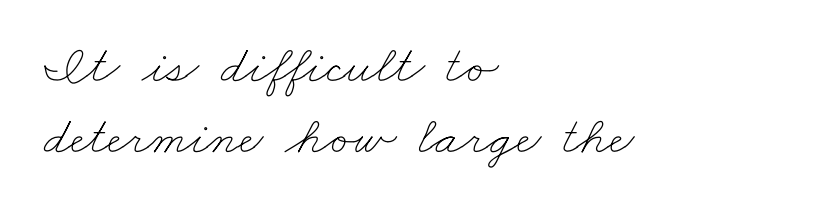
The image shows 54 px thin, wide type; set left-aligned, normal line spacing (1.32x), normal letter spacing, not underlined; low stroke contrast and a small x-height.
